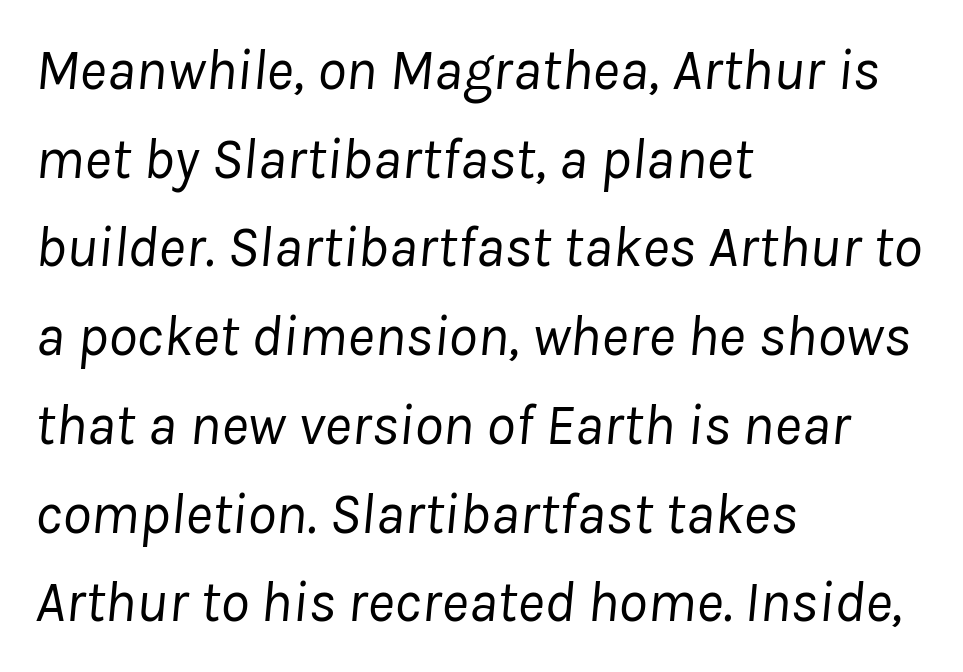
Q: Is the text bold? A: No.
Q: Is the text italic (slanted)? A: Yes, it leans right by about 8 degrees.
Q: Is the text underlined? A: No.
Q: How is the paragraph aligned? A: Left-aligned.
Q: Is the spacing between letters normal or unusually wide? A: Normal.
Q: Is the spacing between lines tight, normal or loose? A: Normal.
Q: Width (condensed, normal, or wide)? A: Normal.
Q: Stroke contrast? A: Low.
Q: x-height? A: Medium.
Q: Monospaced? A: No.
